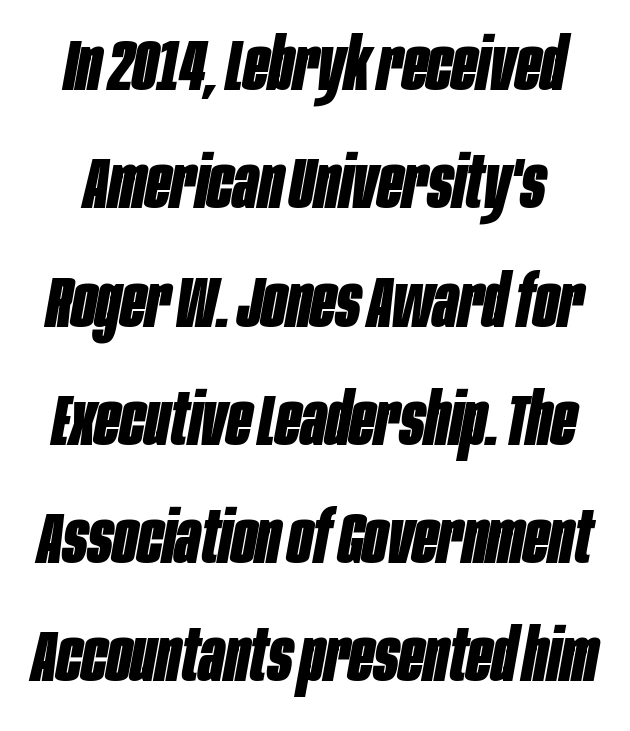
Q: Is the text bold? A: Yes.
Q: Is the text italic (slanted)? A: Yes, it leans right by about 10 degrees.
Q: Is the text underlined? A: No.
Q: Is the spacing between letters normal or unusually wide? A: Normal.
Q: Is the spacing between lines tight, normal or loose? A: Normal.
Q: Width (condensed, normal, or wide)? A: Condensed.
Q: Stroke contrast? A: Low.
Q: x-height? A: Large.
Q: Monospaced? A: No.
